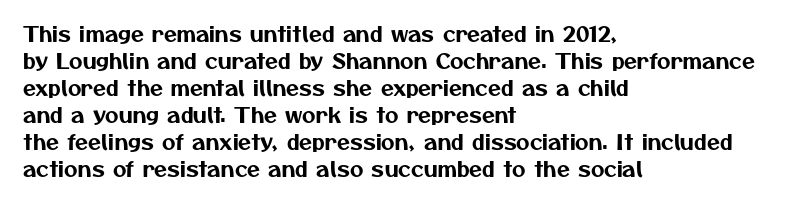
Q: Is the text underlined? A: No.
Q: How is the paragraph aligned? A: Left-aligned.
Q: Is the spacing between letters normal or unusually wide? A: Normal.
Q: Is the spacing between lines tight, normal or loose? A: Normal.
